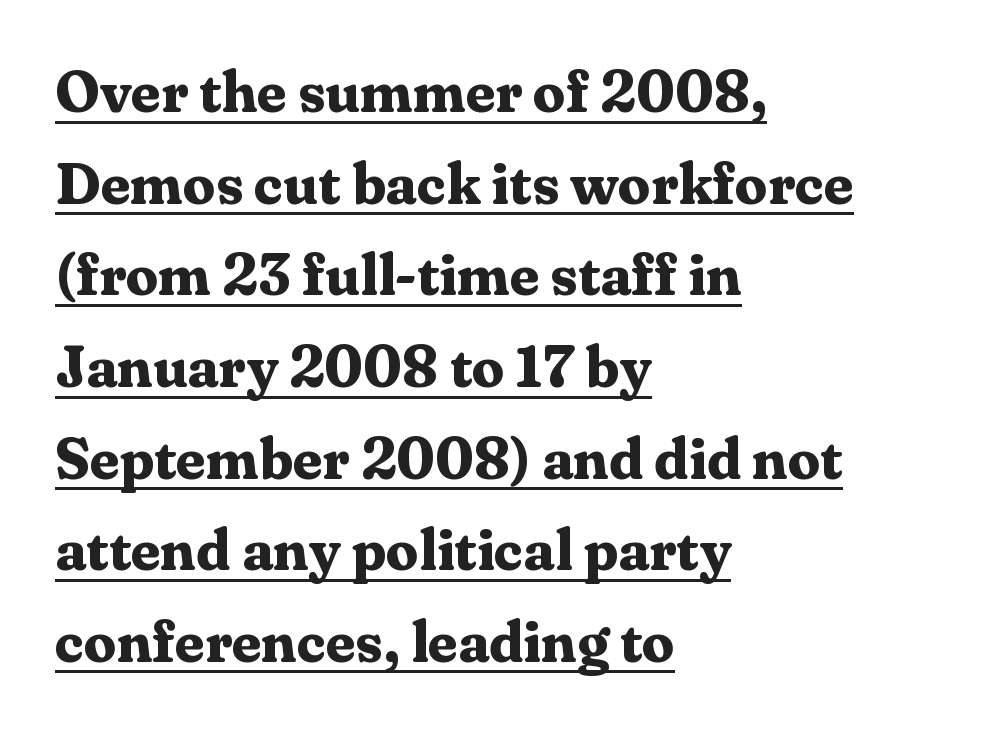
The image shows 58 px bold serif type, upright; set left-aligned, normal line spacing (1.58x), normal letter spacing, underlined; medium stroke contrast and a medium x-height.
